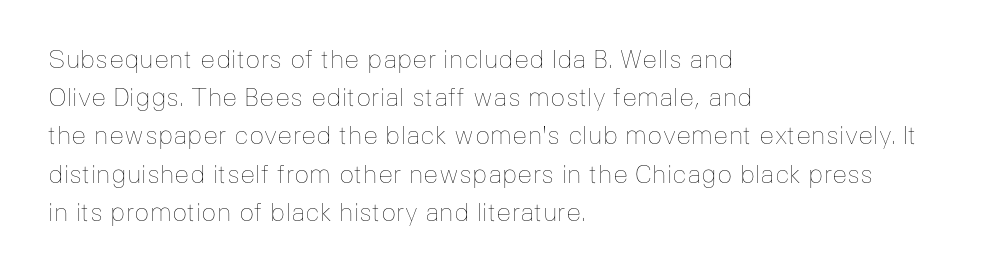
Q: Is the text bold? A: No.
Q: Is the text italic (slanted)? A: No, it is upright.
Q: Is the text underlined? A: No.
Q: How is the paragraph aligned? A: Left-aligned.
Q: Is the spacing between letters normal or unusually wide? A: Normal.
Q: Is the spacing between lines tight, normal or loose? A: Normal.
